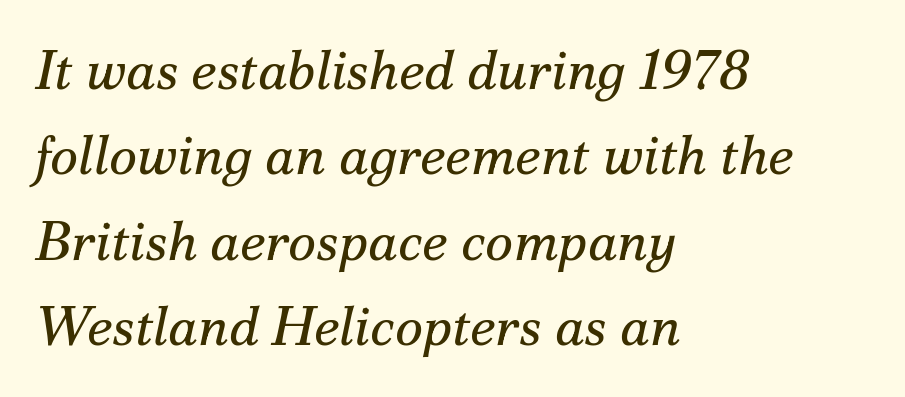
Slant detected: the letters are inclined. Nobody drew a line under any word here. Here the designer chose a conventional face with non-uniform glyph widths. The passage shown is typeset with a serif family. Look at the tracking — it's just the regular setting, nothing added. The text block is weighted toward the left margin, trailing off unevenly rightward.
